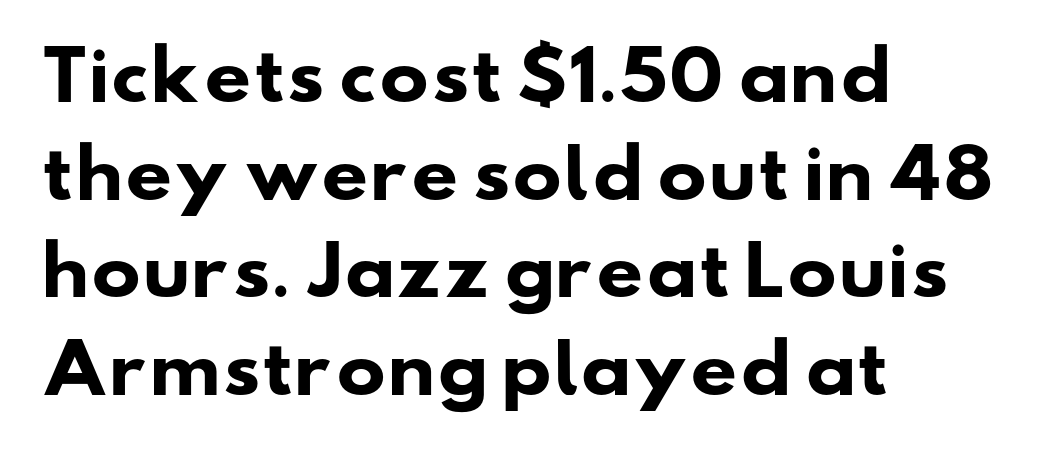
{"serif": "no", "bold": "yes", "weight": "heavy", "width": "wide", "stroke_contrast": "low", "x_height": "small", "monospaced": "no", "underline": "no", "align": "left", "line_spacing": "normal", "line_spacing_ratio": 1.48, "letter_spacing": "normal", "letter_spacing_em": 0.0, "glyph_px": 66}
